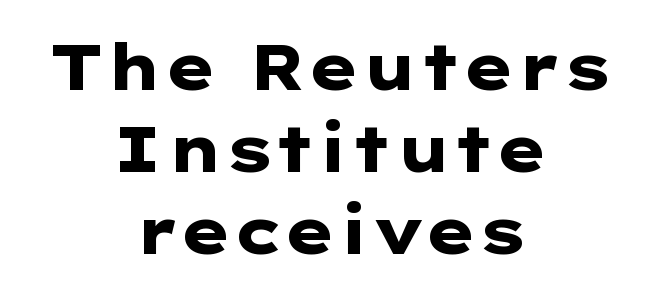
The image shows 64 px heavy, wide sans-serif type, upright; set centered, normal line spacing (1.28x), normal letter spacing, not underlined; low stroke contrast and a medium x-height.
